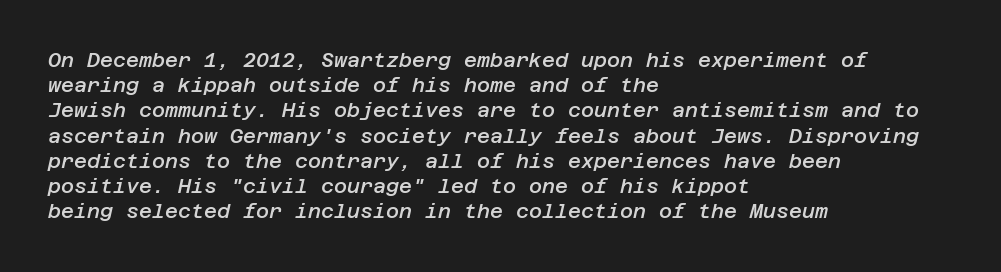
{"italic": "yes", "lean": "right", "slant_degrees": 12, "bold": "semi", "underline": "no", "align": "left", "line_spacing": "normal", "line_spacing_ratio": 1.26, "letter_spacing": "normal", "letter_spacing_em": 0.0, "glyph_px": 20}
